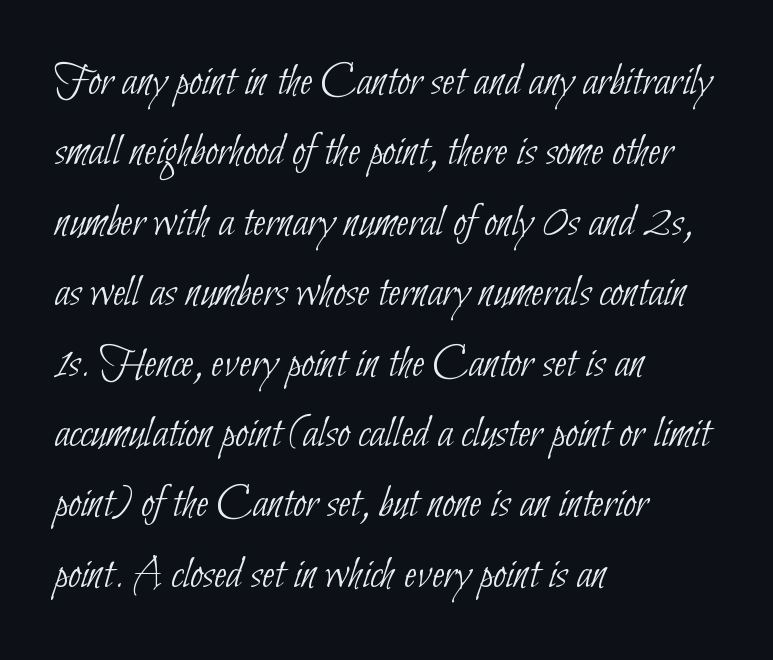
Q: Is the text bold? A: No.
Q: Is the typeface a serif or a sans-serif typeface? A: Sans-serif.
Q: Is the text underlined? A: No.
Q: How is the paragraph aligned? A: Left-aligned.
Q: Is the spacing between letters normal or unusually wide? A: Normal.
Q: Is the spacing between lines tight, normal or loose? A: Normal.
Q: Width (condensed, normal, or wide)? A: Condensed.
Q: Stroke contrast? A: Low.
Q: x-height? A: Small.
Q: Monospaced? A: No.
